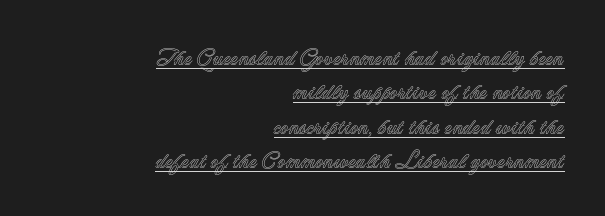
{"underline": "yes", "align": "right", "line_spacing": "normal", "line_spacing_ratio": 1.56, "letter_spacing": "normal", "letter_spacing_em": 0.0, "glyph_px": 22}
